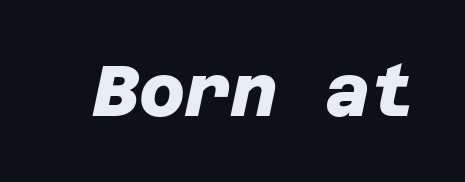
The image shows 71 px heavy sans-serif type; set normal letter spacing, not underlined; low stroke contrast and a large x-height.
